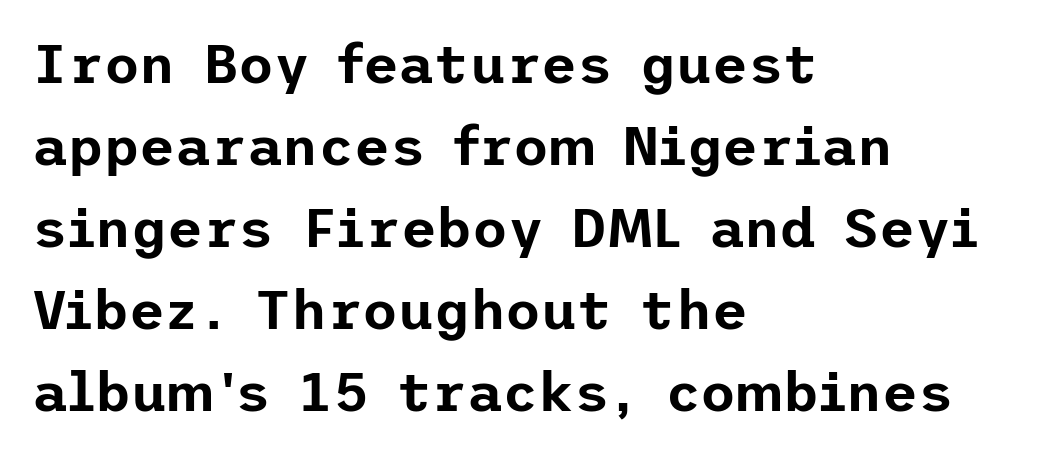
Left-aligned paragraph, ragged on the right. A typesetter would call this leading conventional body-copy spacing. It's the straight-up-and-down kind of type. The tracking reads as untouched default to a designer's eye. Nobody drew a line under any word here. The passage shown is typeset with a sans-serif family.
